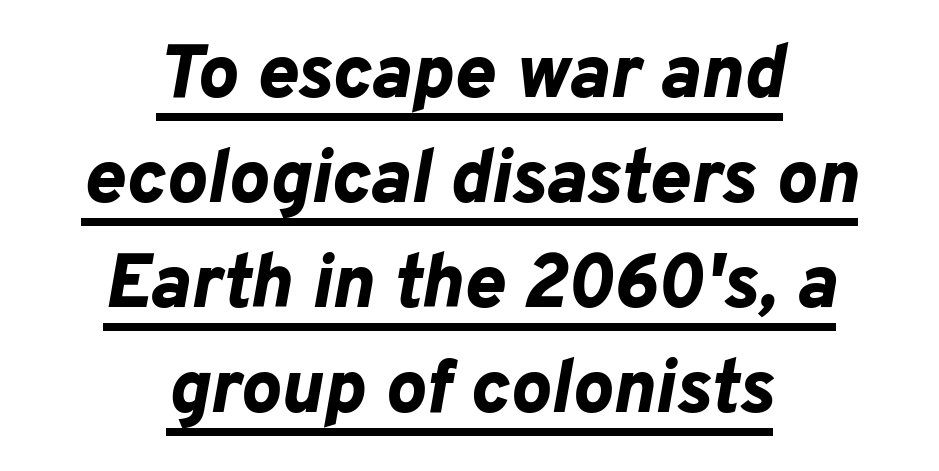
Q: Is the text bold? A: Yes.
Q: Is the text italic (slanted)? A: Yes, it leans right by about 10 degrees.
Q: Is the text underlined? A: Yes.
Q: How is the paragraph aligned? A: Centered.
Q: Is the spacing between letters normal or unusually wide? A: Normal.
Q: Is the spacing between lines tight, normal or loose? A: Normal.
Q: Width (condensed, normal, or wide)? A: Normal.
Q: Stroke contrast? A: Low.
Q: x-height? A: Medium.
Q: Monospaced? A: No.
